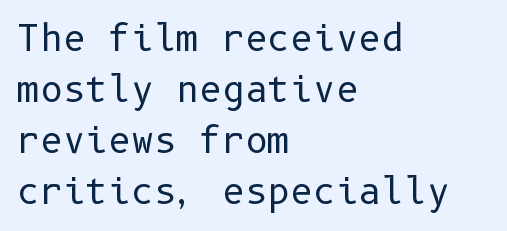
The image shows 35 px regular-weight sans-serif type, upright; set left-aligned, normal line spacing (1.46x), normal letter spacing, not underlined; low stroke contrast and a medium x-height.
